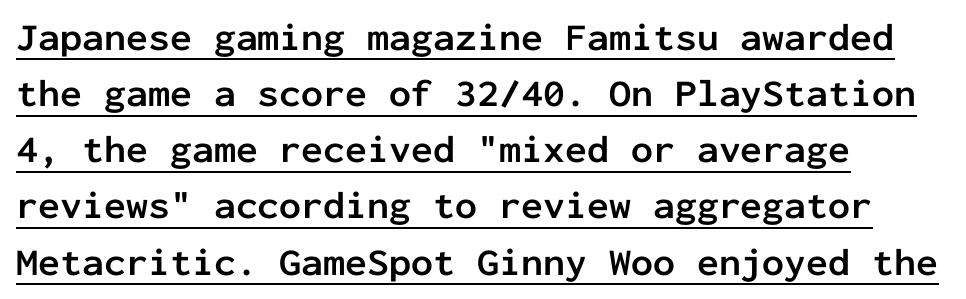
Q: Is the text bold? A: Yes.
Q: Is the text italic (slanted)? A: No, it is upright.
Q: Is the typeface a serif or a sans-serif typeface? A: Sans-serif.
Q: Is the text underlined? A: Yes.
Q: How is the paragraph aligned? A: Left-aligned.
Q: Is the spacing between letters normal or unusually wide? A: Normal.
Q: Is the spacing between lines tight, normal or loose? A: Normal.
Q: Width (condensed, normal, or wide)? A: Normal.
Q: Stroke contrast? A: Low.
Q: x-height? A: Medium.
Q: Monospaced? A: Yes.
